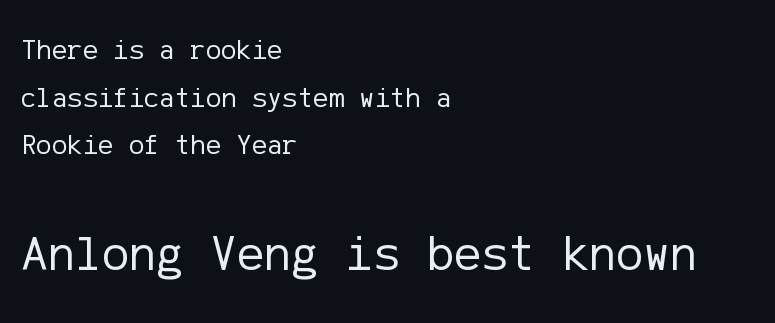
Q: Is the text bold? A: No.
Q: Is the text italic (slanted)? A: No, it is upright.
Q: Is the typeface a serif or a sans-serif typeface? A: Sans-serif.
Q: Is the text underlined? A: No.
Q: How is the paragraph aligned? A: Left-aligned.
Q: Is the spacing between letters normal or unusually wide? A: Normal.
Q: Is the spacing between lines tight, normal or loose? A: Normal.
Q: Which block of text is set in a larger size, the first (top) or the second (bottom)? A: The second (bottom) one.
Q: Width (condensed, normal, or wide)? A: Normal.
Q: Stroke contrast? A: Low.
Q: x-height? A: Medium.
